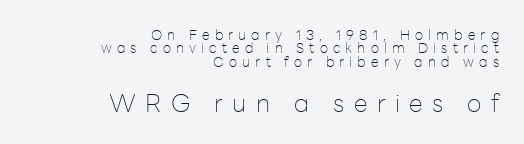
The words here are not underlined. Does the lettering tilt? It doesn't — this is upright. If you drew a ruler down the right edge, every line would touch it. Small over large — that's the arrangement of the two blocks here. This block would grow much taller if given ordinary leading; it's compressed now. Stems here are at most as thick as an everyday book face.
